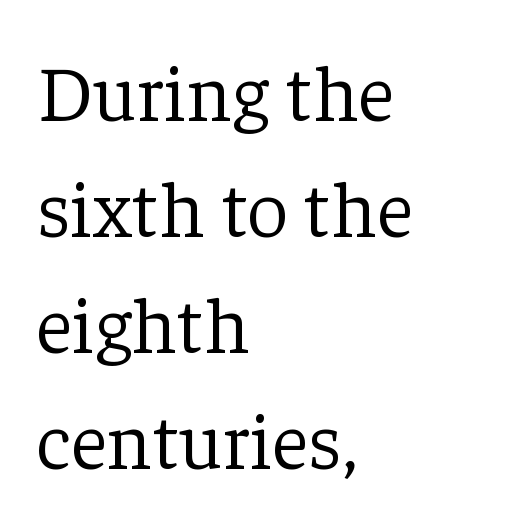
A bare baseline throughout the passage. Spacing verdict: proportional, widths tailored to each character. Weight class: somewhere from thin through regular. Students, note that the glyphs here touch the page at normal intervals.
